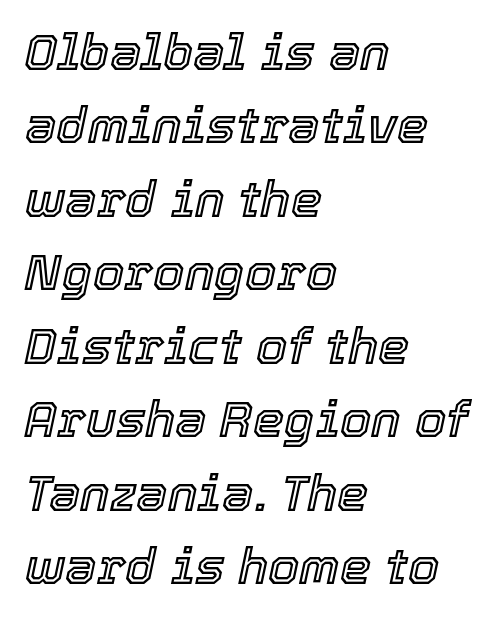
{"italic": "yes", "lean": "right", "slant_degrees": 12, "width": "normal", "x_height": "medium", "monospaced": "no", "underline": "no", "align": "left", "line_spacing": "normal", "line_spacing_ratio": 1.47, "letter_spacing": "normal", "letter_spacing_em": 0.0, "glyph_px": 50}
